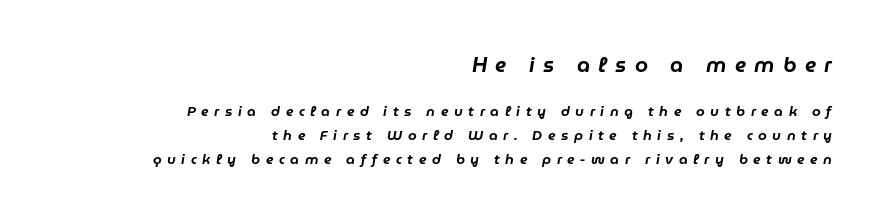
The image shows 21 px text type, italic (leaning right); set right-aligned, normal line spacing (1.69x), unusually wide letter spacing (+0.4 em), not underlined; the first (top) block is 1.5x larger.
